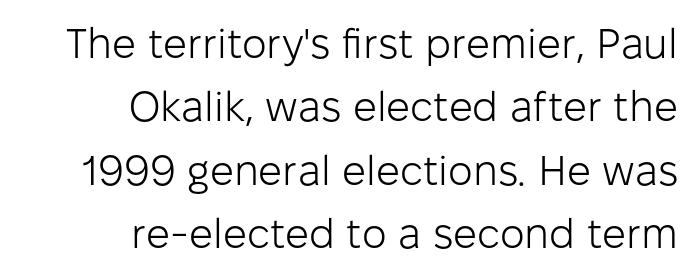
Q: Is the text bold? A: No.
Q: Is the text italic (slanted)? A: No, it is upright.
Q: Is the typeface a serif or a sans-serif typeface? A: Sans-serif.
Q: Is the text underlined? A: No.
Q: How is the paragraph aligned? A: Right-aligned.
Q: Is the spacing between letters normal or unusually wide? A: Normal.
Q: Is the spacing between lines tight, normal or loose? A: Normal.
Q: Width (condensed, normal, or wide)? A: Normal.
Q: Stroke contrast? A: Low.
Q: x-height? A: Medium.
Q: Monospaced? A: No.
